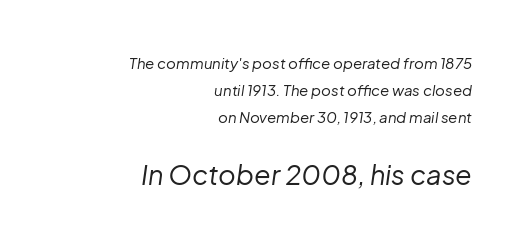
Standard letterfit; no display-style spreading of the glyphs. This rendering features lettering with no underline. All the whitespace from short lines collects on the left. This is not heavy type; no bold has been used. Does the lettering tilt? It does — this is italic. Does the bottom block carry the larger type? Yes, it does.
